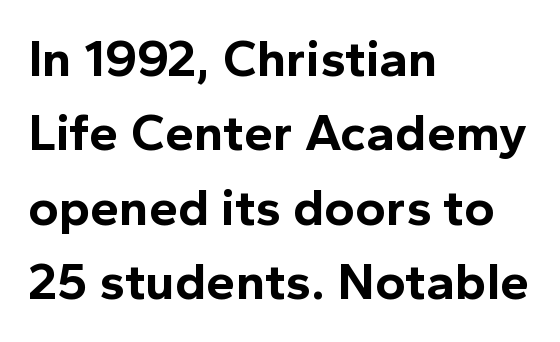
Q: Is the text bold? A: Yes.
Q: Is the text italic (slanted)? A: No, it is upright.
Q: Is the typeface a serif or a sans-serif typeface? A: Sans-serif.
Q: Is the text underlined? A: No.
Q: How is the paragraph aligned? A: Left-aligned.
Q: Is the spacing between letters normal or unusually wide? A: Normal.
Q: Is the spacing between lines tight, normal or loose? A: Normal.
Q: Width (condensed, normal, or wide)? A: Normal.
Q: x-height? A: Medium.
Q: Monospaced? A: No.
